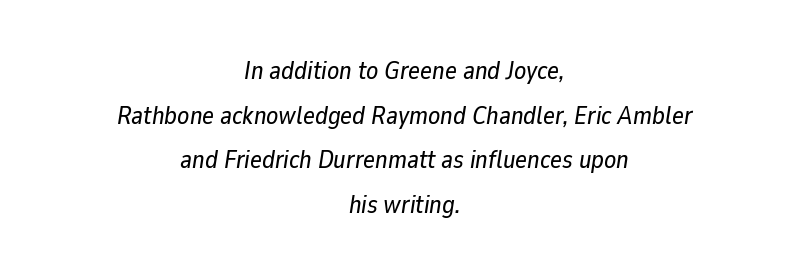
{"italic": "yes", "lean": "right", "slant_degrees": 9, "underline": "no", "align": "center", "line_spacing_ratio": 1.79, "letter_spacing": "normal", "letter_spacing_em": 0.0, "glyph_px": 25}
